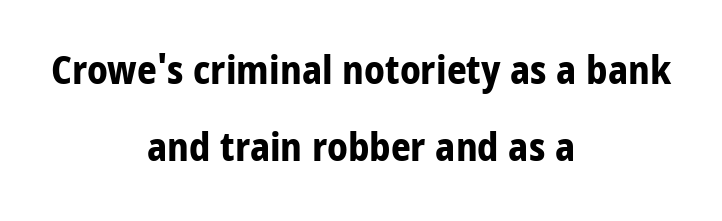
The image shows 39 px bold, condensed sans-serif type, upright; set centered, loose line spacing (1.97x), normal letter spacing, not underlined; low stroke contrast and a large x-height.
